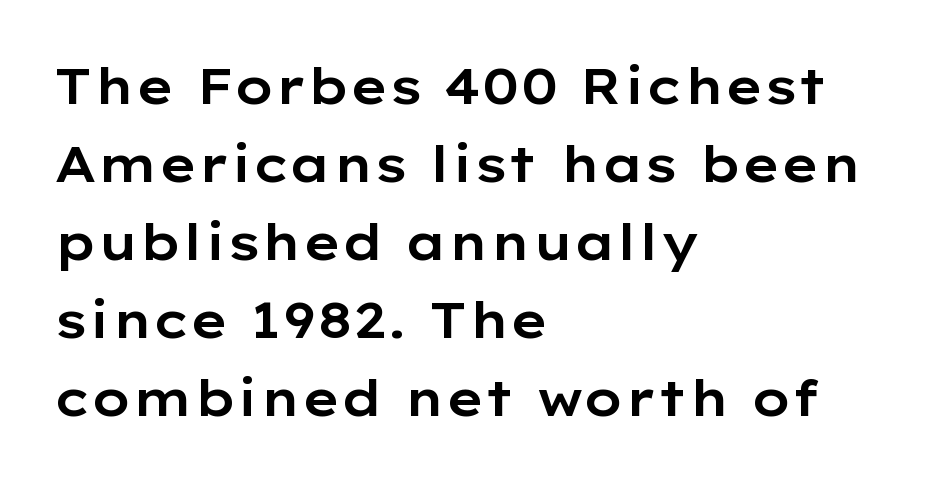
Students, note that the glyphs here touch the page at normal intervals. Nope, no serifs anywhere on these letters. Horizontally, the lines are justified to the leading edge only. Think of a printed novel: that variable character pitch is what you see here. Quick note: interline space is typical. You can tell it's not italic because the verticals are truly vertical.
